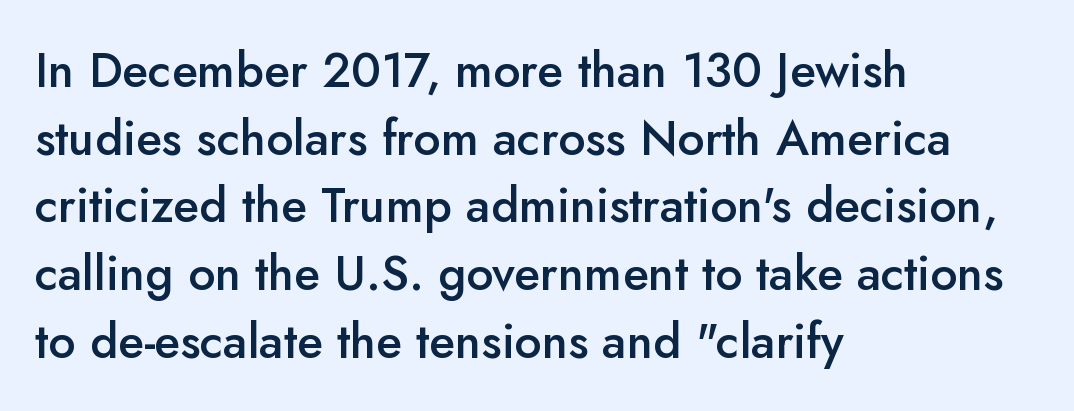
{"serif": "no", "italic": "no", "bold": "semi", "weight": "semibold", "width": "normal", "stroke_contrast": "low", "x_height": "small", "monospaced": "no", "underline": "no", "align": "left", "line_spacing": "normal", "line_spacing_ratio": 1.41, "letter_spacing": "normal", "letter_spacing_em": 0.0, "glyph_px": 48}
